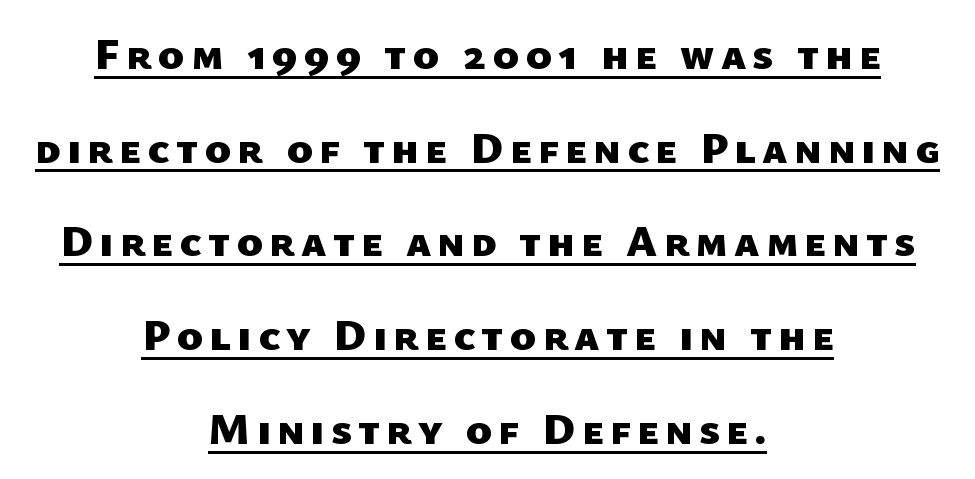
The image shows 44 px heavy sans-serif type; set centered, loose line spacing (2.13x), underlined; low stroke contrast and a medium x-height.
